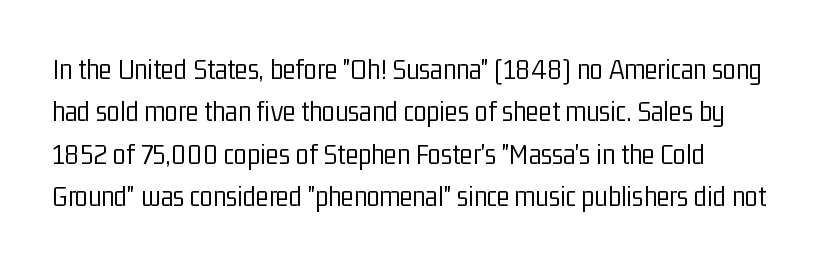
Decoration check: the copy has no underline. It's the straight-up-and-down kind of type. The font sits on the lighter half of the weight spectrum, regular included. A normal amount of white space separates one row of letters from the next. The text block is weighted toward the left margin, trailing off unevenly rightward.
